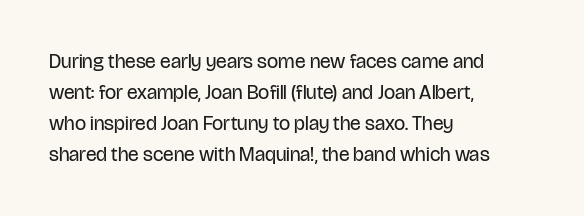
{"italic": "no", "bold": "no", "underline": "no", "align": "left", "line_spacing": "normal", "line_spacing_ratio": 1.55, "letter_spacing": "normal", "letter_spacing_em": 0.0, "glyph_px": 20}
